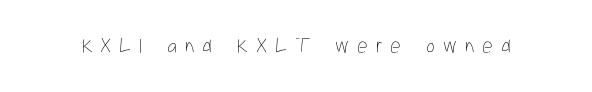
Q: Is the text bold? A: No.
Q: Is the text italic (slanted)? A: No, it is upright.
Q: Is the text underlined? A: No.
Q: Is the spacing between letters normal or unusually wide? A: Unusually wide.
